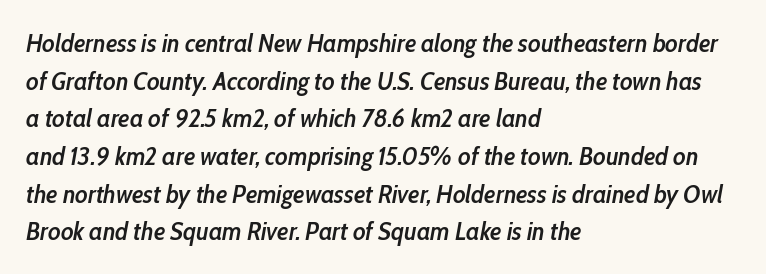
Characters follow at the spacing the type designer built in. Rows of type keep a routine distance in the vertical direction. Compared with ordinary roman type, these characters are visibly tilted. Each line starts at the same left margin while the right side varies.
